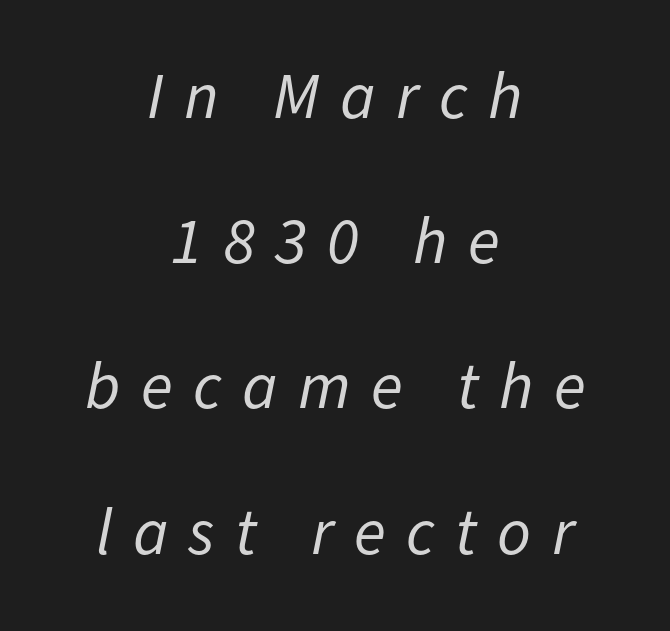
Here the designer chose a conventional face with non-uniform glyph widths. The baseline area is clear. The strokes are not fattened; the text isn't bold. Vertical spacing — loose.
